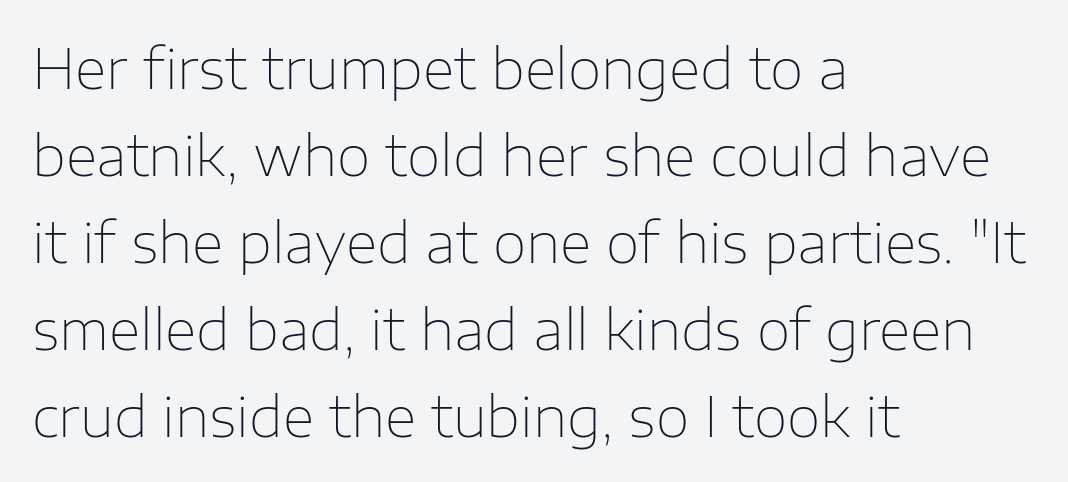
{"serif": "no", "italic": "no", "bold": "no", "weight": "thin", "width": "normal", "stroke_contrast": "low", "x_height": "medium", "monospaced": "no", "underline": "no", "align": "left", "line_spacing": "normal", "line_spacing_ratio": 1.58, "letter_spacing": "normal", "letter_spacing_em": 0.0, "glyph_px": 55}
